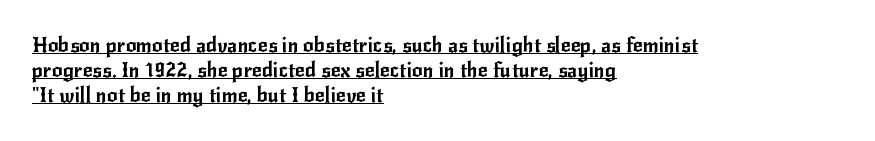
You can tell it's not italic because the verticals are truly vertical. Is the letter spacing exaggerated? No — it looks like the ordinary default. The sample's only ornament is a line tracing under the words. Compared with a centered layout, this one pins lines to the left instead.
